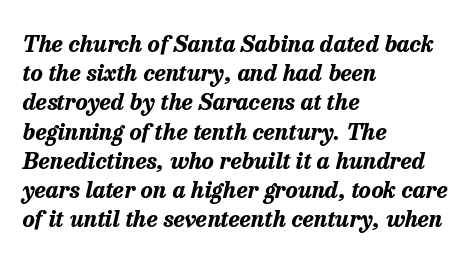
{"italic": "yes", "lean": "right", "slant_degrees": 13, "bold": "yes", "underline": "no", "align": "left", "line_spacing": "normal", "line_spacing_ratio": 1.27, "letter_spacing": "normal", "letter_spacing_em": 0.0, "glyph_px": 23}
